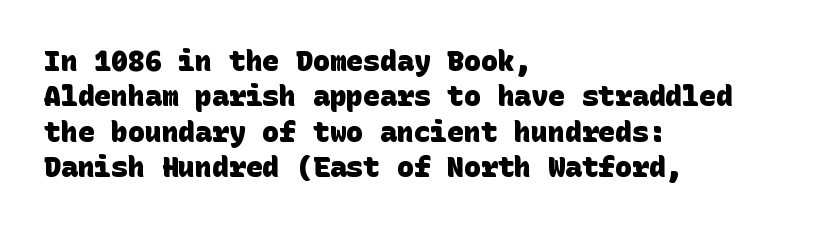
How would I describe the line gaps? Plain and ordinary. This rendering uses left alignment, leaving the right contour irregular. You can tell from the bare stems that sans-serif type was used. Letters rest on an invisible, unmarked baseline. A full-strength bold gives these letters their thick strokes. Each word holds together tightly as a unit, with standard inter-letter gaps.
